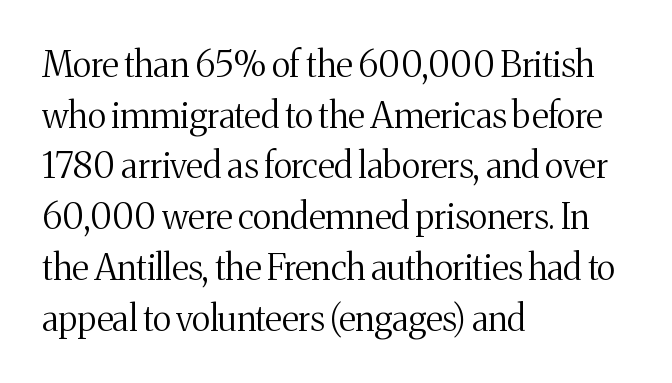
The image shows 35 px regular-weight serif type, upright; set left-aligned, normal line spacing (1.45x), normal letter spacing, not underlined; medium stroke contrast and a medium x-height.
